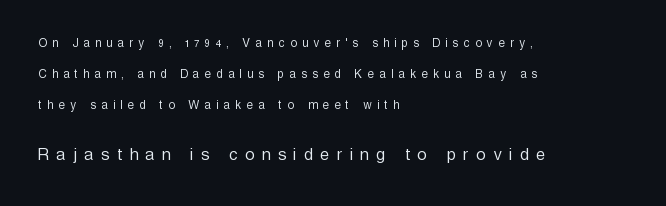
The image shows 20 px text type, upright; set left-aligned, loose line spacing (2.21x), unusually wide letter spacing (+0.4 em), not underlined; the second (bottom) block is 1.43x larger.
